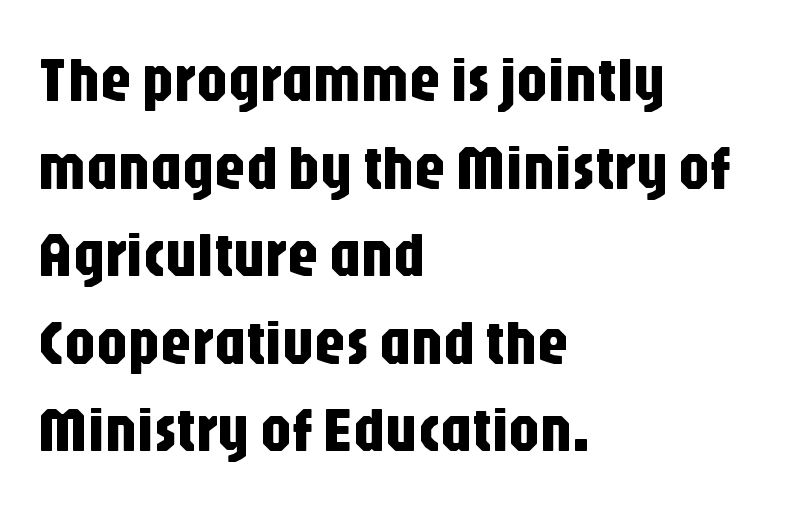
{"serif": "no", "italic": "no", "width": "condensed", "stroke_contrast": "low", "x_height": "large", "monospaced": "no", "underline": "no", "align": "left", "line_spacing": "normal", "line_spacing_ratio": 1.39, "letter_spacing": "normal", "letter_spacing_em": 0.0, "glyph_px": 63}
